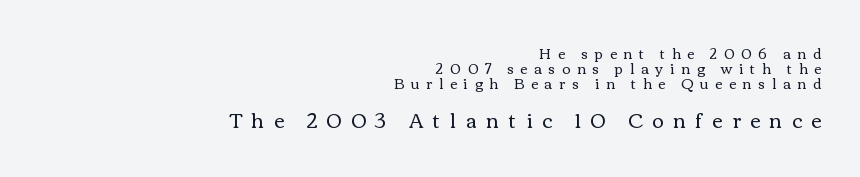
Q: Is the text bold? A: No.
Q: Is the text italic (slanted)? A: No, it is upright.
Q: Is the text underlined? A: No.
Q: How is the paragraph aligned? A: Right-aligned.
Q: Is the spacing between letters normal or unusually wide? A: Unusually wide.
Q: Is the spacing between lines tight, normal or loose? A: Tight.
Q: Which block of text is set in a larger size, the first (top) or the second (bottom)? A: The second (bottom) one.
